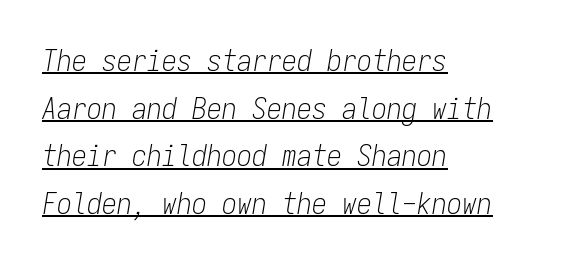
{"italic": "yes", "lean": "right", "slant_degrees": 9, "bold": "no", "weight": "light", "width": "condensed", "stroke_contrast": "low", "x_height": "medium", "monospaced": "yes", "underline": "yes", "align": "left", "line_spacing": "normal", "line_spacing_ratio": 1.59, "letter_spacing": "normal", "letter_spacing_em": 0.0, "glyph_px": 30}
